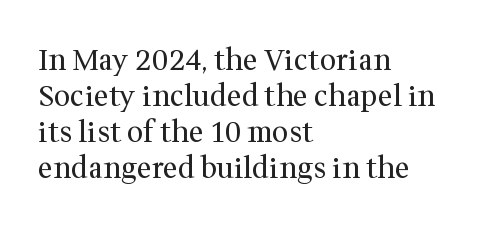
Looks like regular typesetting: each glyph gets only the width it needs. Glance below the letters and you will spot only blank space. Summary of weight: not heavy and not bold. Serif or sans? Serif — the stroke terminals have little feet.
